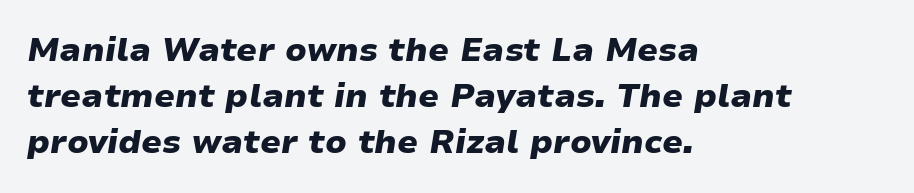
Q: Is the text bold? A: Yes.
Q: Is the text italic (slanted)? A: Yes, it leans right by about 9 degrees.
Q: Is the text underlined? A: No.
Q: How is the paragraph aligned? A: Left-aligned.
Q: Is the spacing between letters normal or unusually wide? A: Normal.
Q: Is the spacing between lines tight, normal or loose? A: Normal.
Q: Width (condensed, normal, or wide)? A: Wide.
Q: Stroke contrast? A: Low.
Q: x-height? A: Medium.
Q: Monospaced? A: No.
